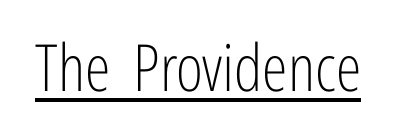
Q: Is the text bold? A: No.
Q: Is the text italic (slanted)? A: No, it is upright.
Q: Is the typeface a serif or a sans-serif typeface? A: Sans-serif.
Q: Is the text underlined? A: Yes.
Q: Is the spacing between letters normal or unusually wide? A: Normal.
Q: Width (condensed, normal, or wide)? A: Condensed.
Q: Stroke contrast? A: Low.
Q: x-height? A: Medium.
Q: Monospaced? A: No.
